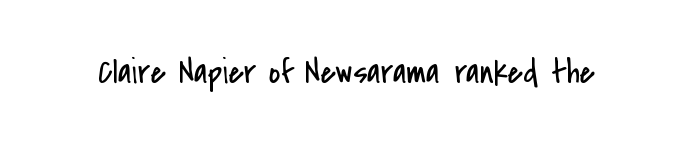
The image shows 35 px regular-weight, condensed sans-serif type, upright; set normal letter spacing, not underlined; low stroke contrast and a small x-height.
